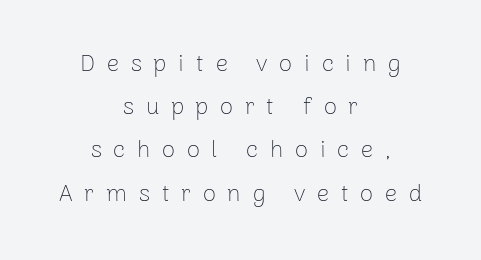
{"italic": "no", "bold": "no", "underline": "no", "align": "center", "line_spacing_ratio": 1.8, "letter_spacing": "wide", "letter_spacing_em": 0.49, "glyph_px": 24}
